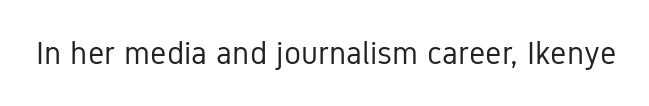
The image shows 32 px regular-weight, condensed sans-serif type, upright; set normal letter spacing, not underlined; low stroke contrast and a medium x-height.
